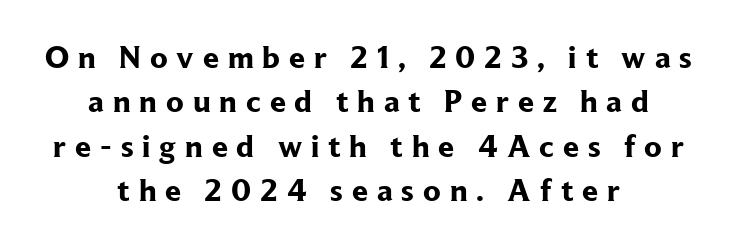
{"serif": "yes", "italic": "no", "bold": "yes", "weight": "bold", "width": "normal", "stroke_contrast": "low", "x_height": "medium", "monospaced": "no", "underline": "no", "align": "center", "line_spacing": "normal", "line_spacing_ratio": 1.39, "letter_spacing": "wide", "letter_spacing_em": 0.28, "glyph_px": 32}
